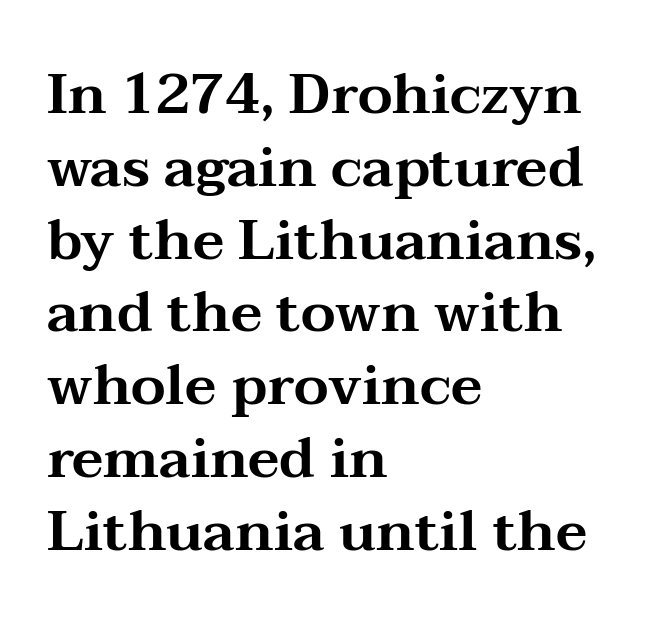
Q: Is the text italic (slanted)? A: No, it is upright.
Q: Is the typeface a serif or a sans-serif typeface? A: Serif.
Q: Is the text underlined? A: No.
Q: How is the paragraph aligned? A: Left-aligned.
Q: Is the spacing between letters normal or unusually wide? A: Normal.
Q: Is the spacing between lines tight, normal or loose? A: Normal.
Q: Width (condensed, normal, or wide)? A: Wide.
Q: Stroke contrast? A: Medium.
Q: x-height? A: Medium.
Q: Monospaced? A: No.
